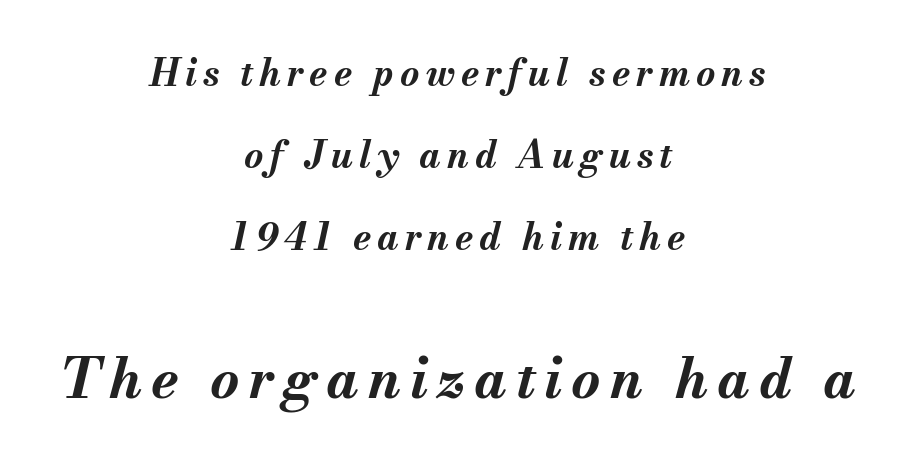
The specimen omits any rule beneath the text block's lines. The passage shown is typed in a proportional face where columns would drift. You can tell it's italic because the verticals aren't actually vertical. Look at the stroke-to-counter ratio: heavy, a bold. Horizontally, the lines are justified to the midpoint only. Between these two stacked blocks, the lower one wins on size.
